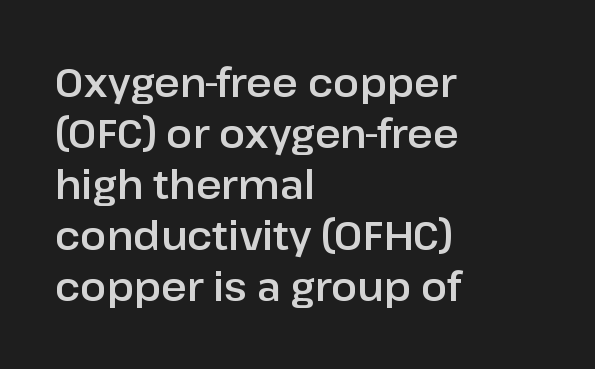
Q: Is the text italic (slanted)? A: No, it is upright.
Q: Is the typeface a serif or a sans-serif typeface? A: Sans-serif.
Q: Is the text underlined? A: No.
Q: How is the paragraph aligned? A: Left-aligned.
Q: Is the spacing between letters normal or unusually wide? A: Normal.
Q: Is the spacing between lines tight, normal or loose? A: Normal.
Q: Width (condensed, normal, or wide)? A: Normal.
Q: Stroke contrast? A: Low.
Q: x-height? A: Medium.
Q: Monospaced? A: No.
